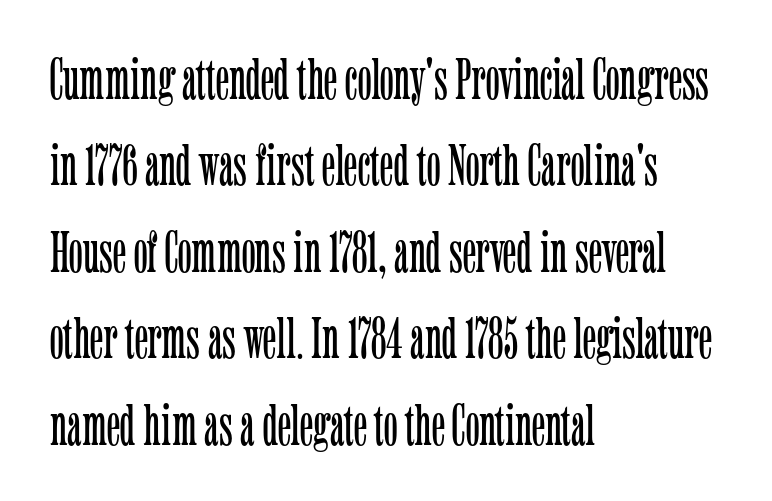
Unlike italic type, these characters show no tilt at all. No chunkiness to these letters — they're not bold. Font category for this specimen: serif. Default kerning and tracking; the words read as compact shapes. These lines are rendered in a variable-pitch font.
